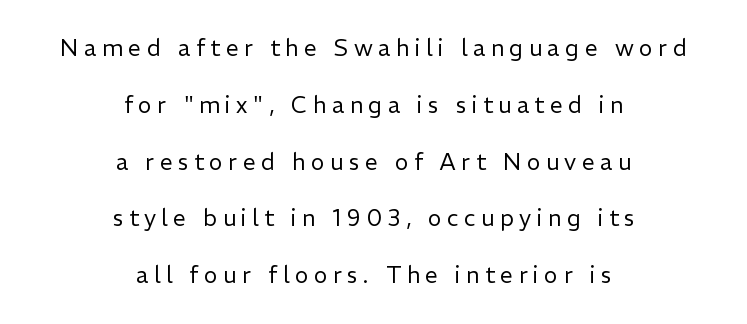
These lines were composed using upright roman letters. Tracking value appears strongly positive — letters spread wide. Type without underlining. Notice how the passage keeps no hard edge, just a central spine. The block of text is sparse from top to bottom, with ample space between rows. This is not heavy type; no bold has been used.
